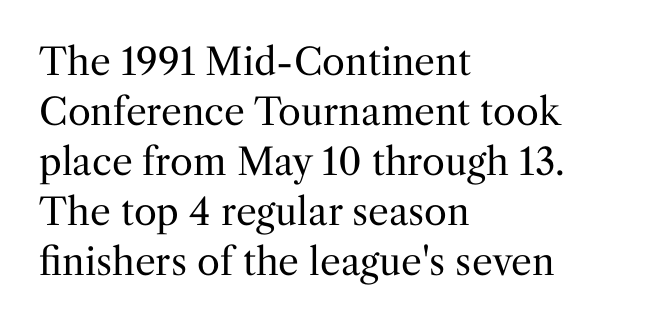
The image shows 37 px regular-weight serif type, upright; set left-aligned, normal line spacing (1.35x), normal letter spacing, not underlined; medium stroke contrast and a medium x-height.
